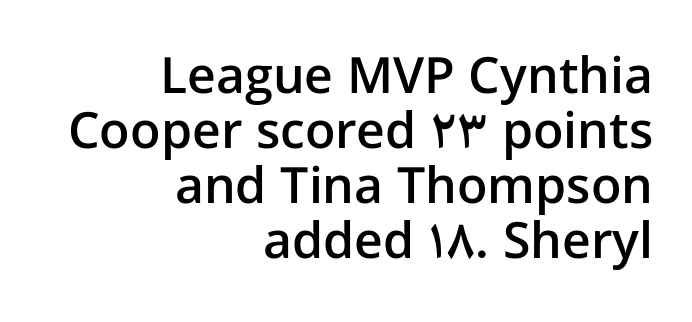
The image shows 50 px semibold sans-serif type, upright; set right-aligned, tight line spacing (1.1x), normal letter spacing, not underlined; low stroke contrast and a medium x-height.
